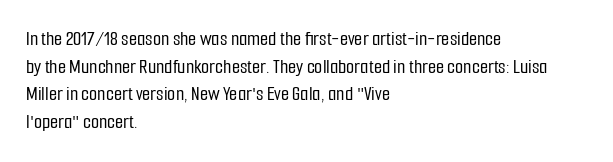
{"italic": "no", "underline": "no", "align": "left", "line_spacing": "normal", "line_spacing_ratio": 1.32, "letter_spacing": "normal", "letter_spacing_em": 0.0, "glyph_px": 21}
